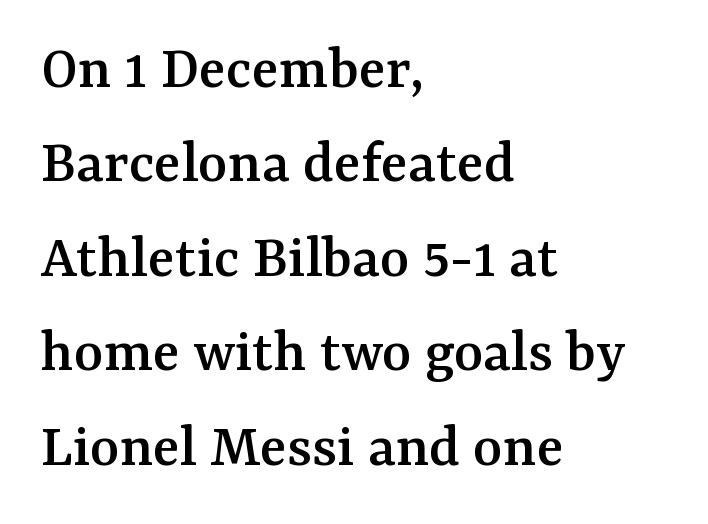
The tracking reads as untouched default to a designer's eye. You could not count columns in this text — the font is proportionally spaced. Serifs: yes, visible at the terminals of the letterforms. Regarding leading, the lines here are spaced in the standard way.
